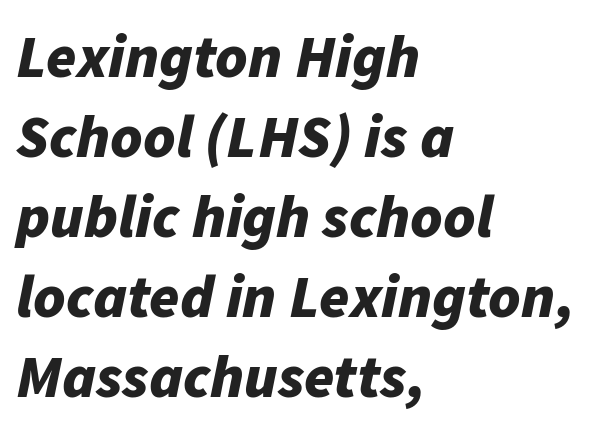
Q: Is the text bold? A: Yes.
Q: Is the text italic (slanted)? A: Yes, it leans right by about 11 degrees.
Q: Is the text underlined? A: No.
Q: How is the paragraph aligned? A: Left-aligned.
Q: Is the spacing between letters normal or unusually wide? A: Normal.
Q: Is the spacing between lines tight, normal or loose? A: Normal.
Q: Width (condensed, normal, or wide)? A: Normal.
Q: Stroke contrast? A: Low.
Q: x-height? A: Medium.
Q: Monospaced? A: No.
